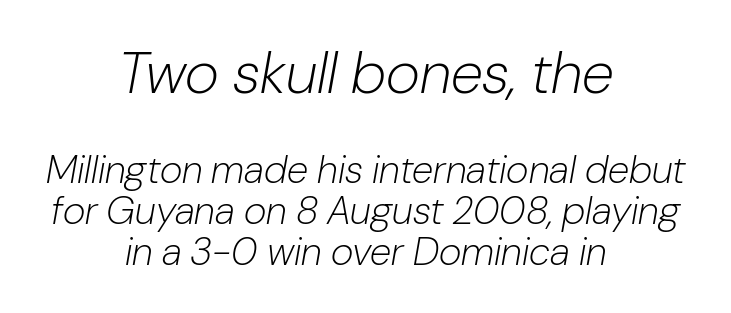
Q: Is the text bold? A: No.
Q: Is the text italic (slanted)? A: Yes, it leans right by about 10 degrees.
Q: Is the text underlined? A: No.
Q: How is the paragraph aligned? A: Centered.
Q: Is the spacing between letters normal or unusually wide? A: Normal.
Q: Is the spacing between lines tight, normal or loose? A: Tight.
Q: Which block of text is set in a larger size, the first (top) or the second (bottom)? A: The first (top) one.
Q: Width (condensed, normal, or wide)? A: Normal.
Q: Stroke contrast? A: Low.
Q: x-height? A: Medium.
Q: Monospaced? A: No.
